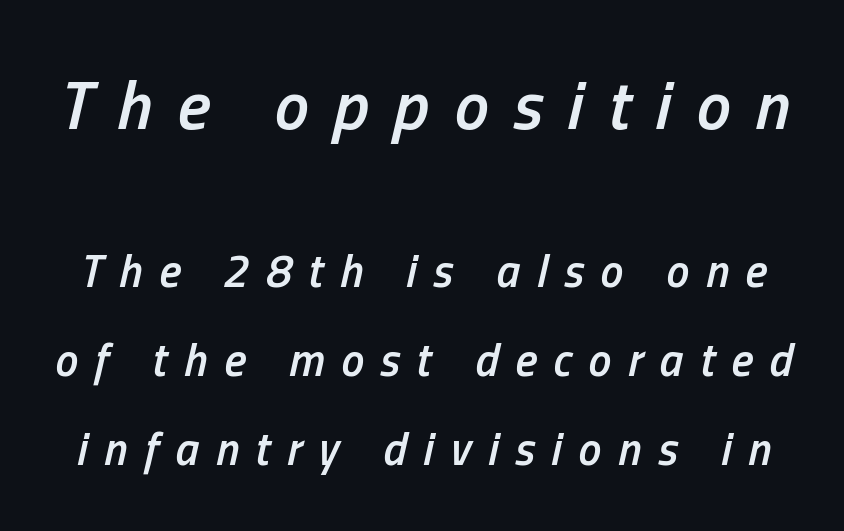
This sample has the flowing, uneven cadence of proportional lettering. Quick note: underline off. Slanted lettering throughout. These lines carry some extra weight — a demibold, not a full bold. The line texture is sparse and dotted thanks to wide tracking. Whoever set this chose breathing room over compactness in the vertical rhythm.
